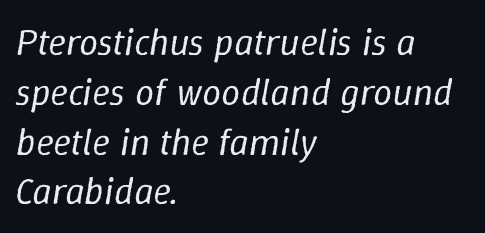
{"italic": "yes", "lean": "right", "slant_degrees": 9, "bold": "no", "weight": "regular", "width": "normal", "stroke_contrast": "low", "x_height": "medium", "monospaced": "no", "underline": "no", "align": "left", "line_spacing": "normal", "line_spacing_ratio": 1.31, "letter_spacing": "normal", "letter_spacing_em": 0.0, "glyph_px": 38}
